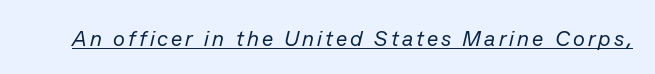
{"italic": "yes", "lean": "right", "slant_degrees": 13, "bold": "no", "underline": "yes", "glyph_px": 22}
